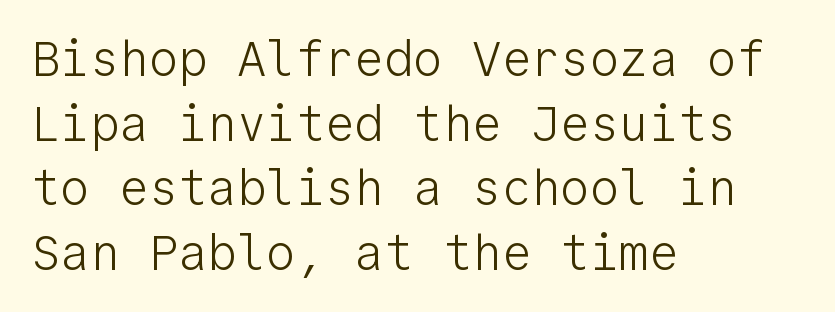
The image shows 49 px light sans-serif type, upright, monospaced; set left-aligned, normal line spacing (1.32x), normal letter spacing, not underlined; low stroke contrast and a medium x-height.
